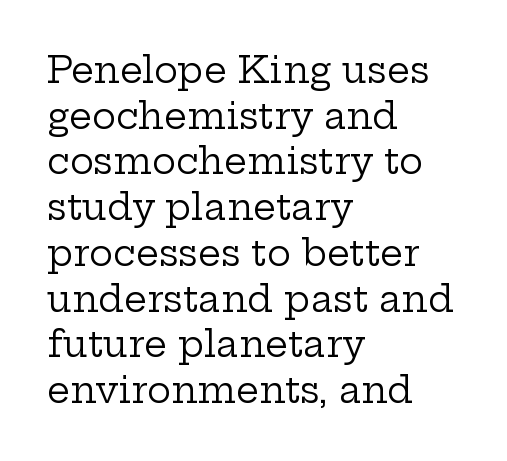
The image shows 36 px regular-weight, wide serif type, upright; set left-aligned, normal line spacing (1.27x), normal letter spacing, not underlined; low stroke contrast and a medium x-height.
